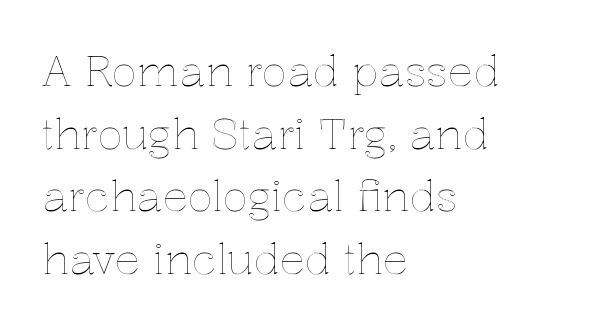
{"italic": "no", "width": "normal", "x_height": "medium", "monospaced": "no", "underline": "no", "align": "left", "line_spacing": "normal", "line_spacing_ratio": 1.49, "letter_spacing": "normal", "letter_spacing_em": 0.0, "glyph_px": 42}
